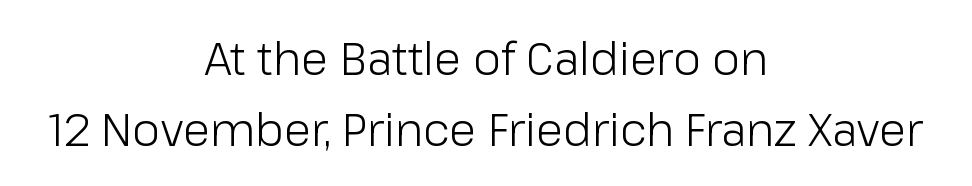
{"serif": "no", "italic": "no", "bold": "no", "weight": "light", "width": "normal", "stroke_contrast": "low", "x_height": "medium", "monospaced": "no", "underline": "no", "align": "center", "line_spacing": "normal", "line_spacing_ratio": 1.58, "letter_spacing": "normal", "letter_spacing_em": 0.0, "glyph_px": 45}
